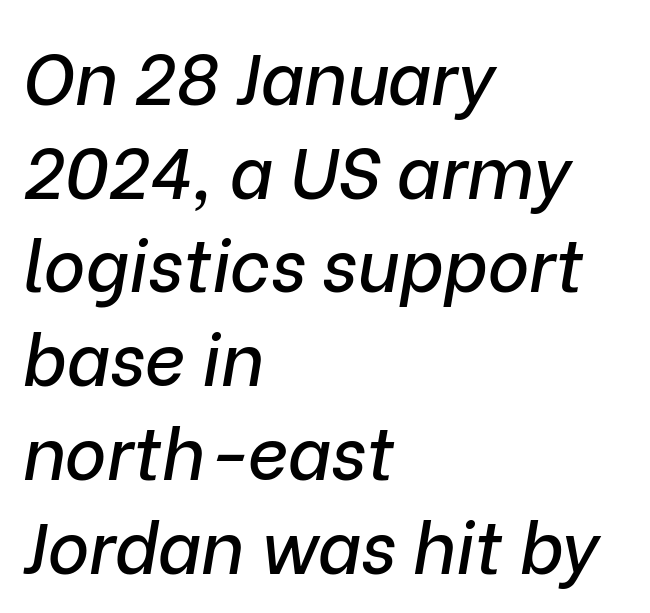
Q: Is the text italic (slanted)? A: Yes, it leans right by about 9 degrees.
Q: Is the text underlined? A: No.
Q: How is the paragraph aligned? A: Left-aligned.
Q: Is the spacing between letters normal or unusually wide? A: Normal.
Q: Is the spacing between lines tight, normal or loose? A: Normal.
Q: Width (condensed, normal, or wide)? A: Normal.
Q: Stroke contrast? A: Low.
Q: x-height? A: Medium.
Q: Monospaced? A: No.
